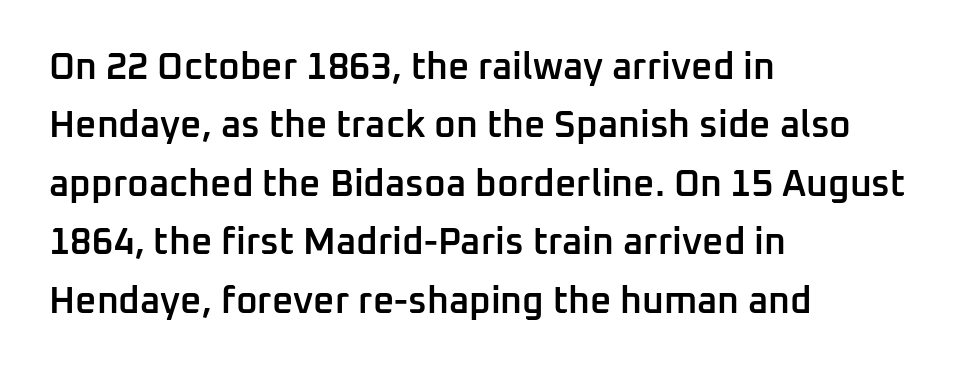
Q: Is the text bold? A: Semi-bold.
Q: Is the text italic (slanted)? A: No, it is upright.
Q: Is the typeface a serif or a sans-serif typeface? A: Sans-serif.
Q: Is the text underlined? A: No.
Q: How is the paragraph aligned? A: Left-aligned.
Q: Is the spacing between letters normal or unusually wide? A: Normal.
Q: Is the spacing between lines tight, normal or loose? A: Normal.
Q: Width (condensed, normal, or wide)? A: Normal.
Q: Stroke contrast? A: Low.
Q: x-height? A: Medium.
Q: Monospaced? A: No.
